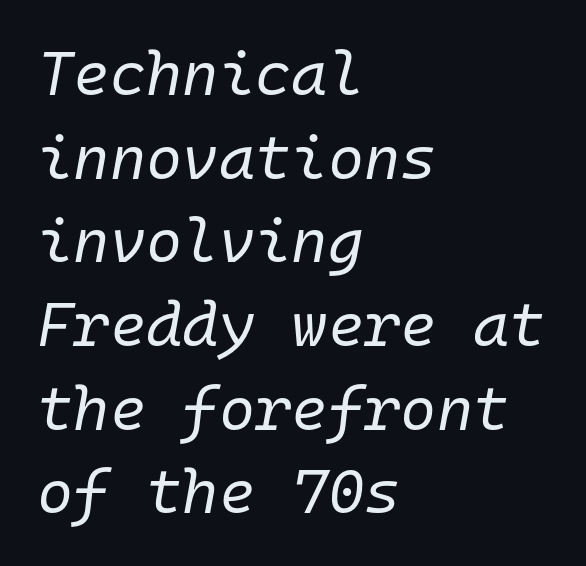
{"italic": "yes", "lean": "right", "slant_degrees": 10, "bold": "no", "weight": "regular", "width": "normal", "stroke_contrast": "low", "x_height": "medium", "monospaced": "yes", "underline": "no", "align": "left", "line_spacing": "normal", "line_spacing_ratio": 1.35, "letter_spacing": "normal", "letter_spacing_em": 0.0, "glyph_px": 62}
